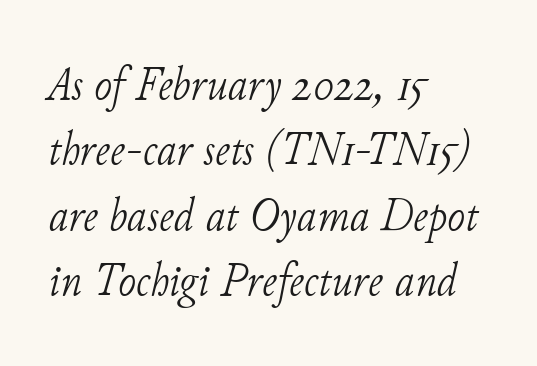
The image shows 48 px light serif type, italic (leaning right); set left-aligned, normal line spacing (1.36x), normal letter spacing, not underlined; low stroke contrast and a small x-height.
